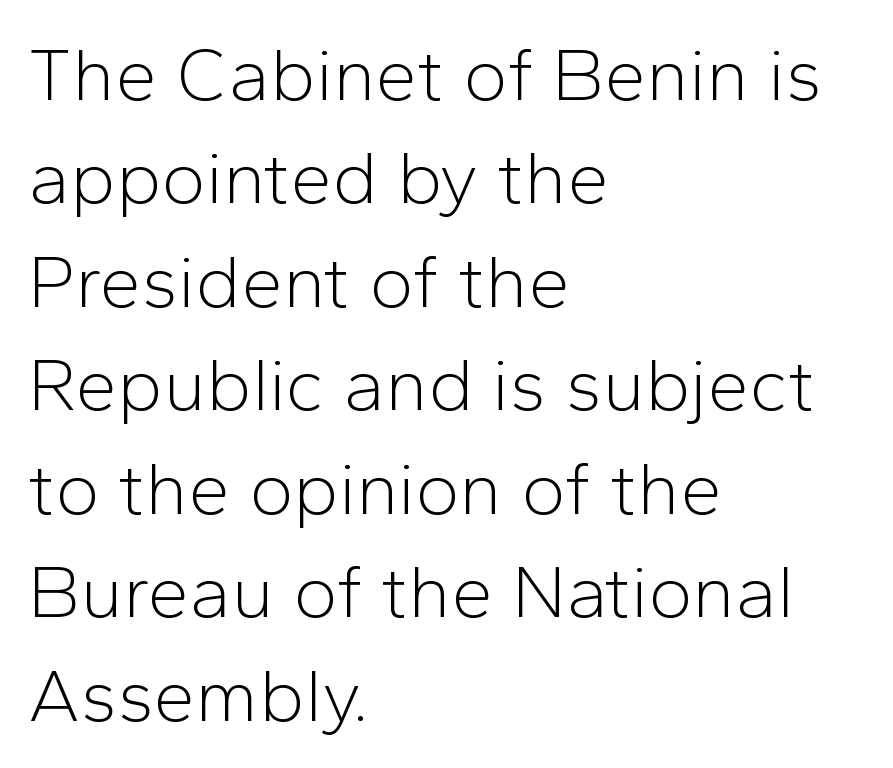
The image shows 75 px light sans-serif type, upright; set left-aligned, normal line spacing (1.38x), normal letter spacing, not underlined; low stroke contrast and a medium x-height.
